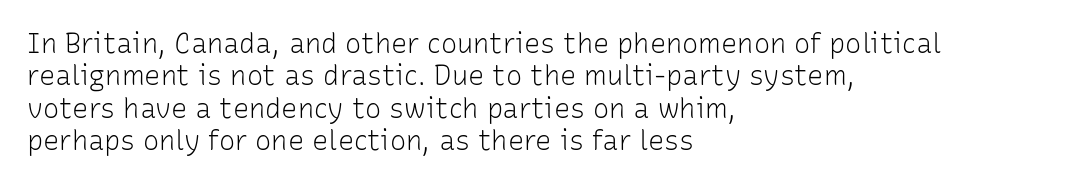
Q: Is the text bold? A: No.
Q: Is the text italic (slanted)? A: No, it is upright.
Q: Is the text underlined? A: No.
Q: How is the paragraph aligned? A: Left-aligned.
Q: Is the spacing between letters normal or unusually wide? A: Normal.
